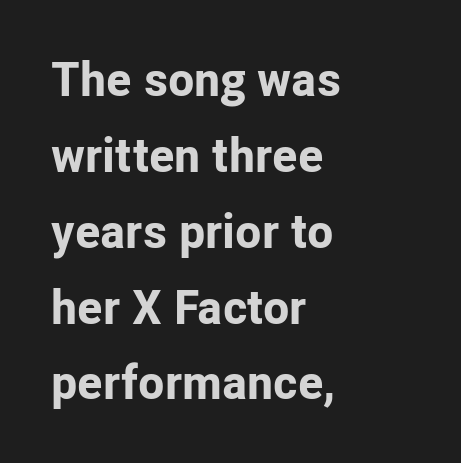
The typeface chosen for these lines omits serifs. The lines sit at an ordinary, default distance from one another. Is the type bold? Yes — the strokes are clearly thick and heavy. The lettering stays uniformly vertical, giving the passage a roman look. The letters sit at their default tracking, neither squeezed nor spread.
